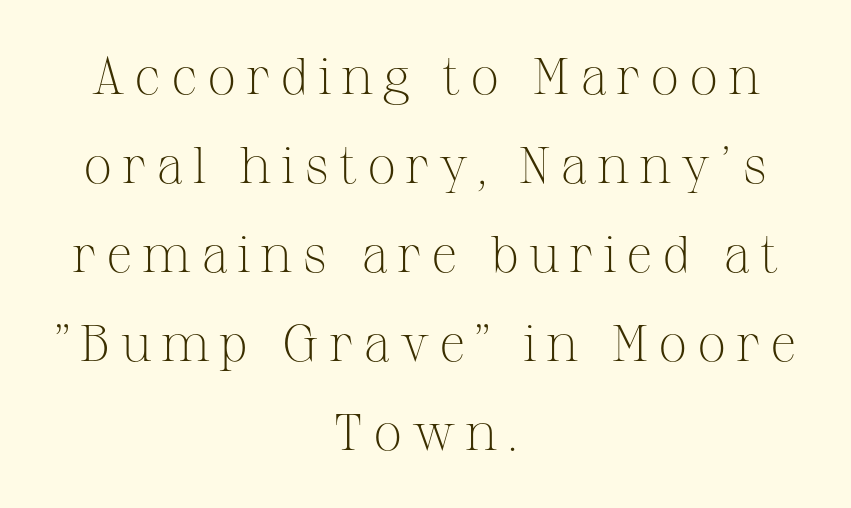
Q: Is the text bold? A: No.
Q: Is the text italic (slanted)? A: No, it is upright.
Q: Is the typeface a serif or a sans-serif typeface? A: Serif.
Q: Is the text underlined? A: No.
Q: How is the paragraph aligned? A: Centered.
Q: Width (condensed, normal, or wide)? A: Normal.
Q: Stroke contrast? A: Medium.
Q: x-height? A: Medium.
Q: Monospaced? A: No.
